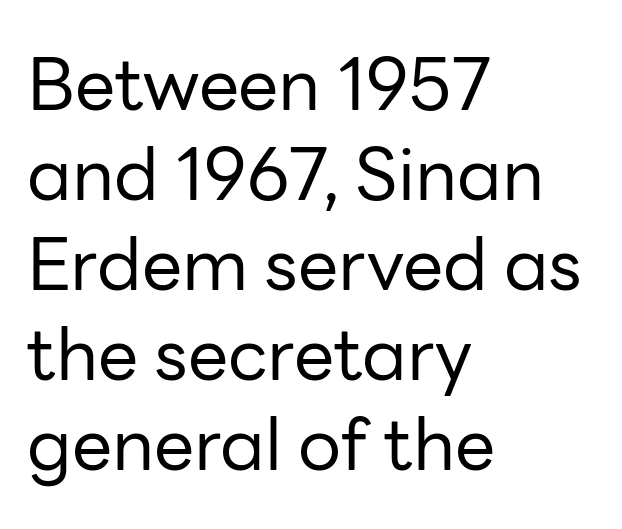
{"serif": "no", "italic": "no", "bold": "no", "weight": "regular", "width": "normal", "stroke_contrast": "low", "x_height": "medium", "monospaced": "no", "underline": "no", "align": "left", "line_spacing": "normal", "line_spacing_ratio": 1.25, "letter_spacing": "normal", "letter_spacing_em": 0.0, "glyph_px": 72}
